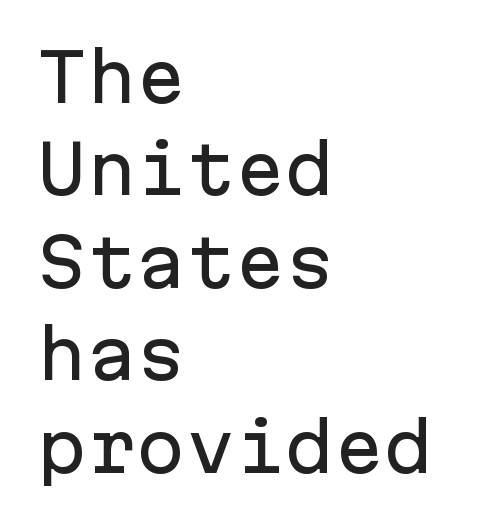
Q: Is the text italic (slanted)? A: No, it is upright.
Q: Is the typeface a serif or a sans-serif typeface? A: Sans-serif.
Q: Is the text underlined? A: No.
Q: How is the paragraph aligned? A: Left-aligned.
Q: Is the spacing between letters normal or unusually wide? A: Normal.
Q: Is the spacing between lines tight, normal or loose? A: Normal.
Q: Width (condensed, normal, or wide)? A: Normal.
Q: Stroke contrast? A: Low.
Q: x-height? A: Medium.
Q: Monospaced? A: Yes.
